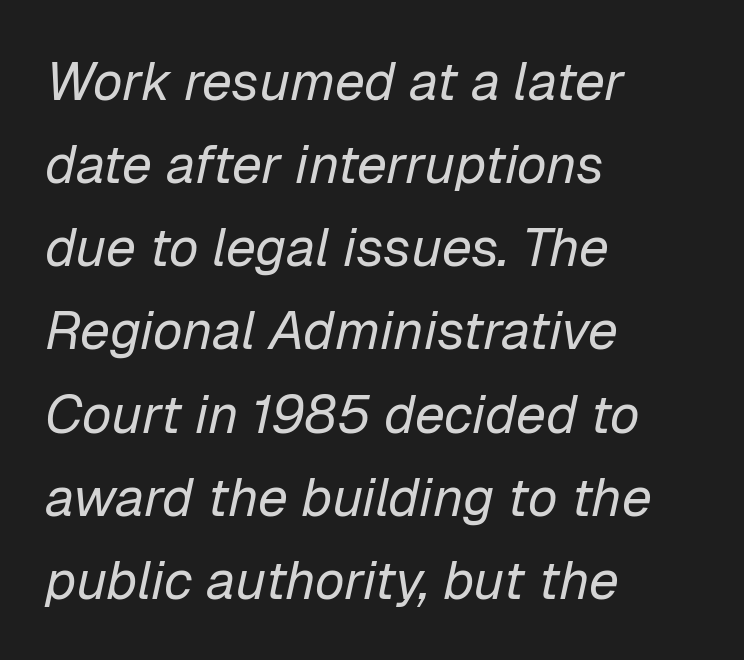
The image shows 54 px regular-weight type, italic (leaning right); set left-aligned, normal line spacing (1.54x), normal letter spacing, not underlined; low stroke contrast and a medium x-height.
